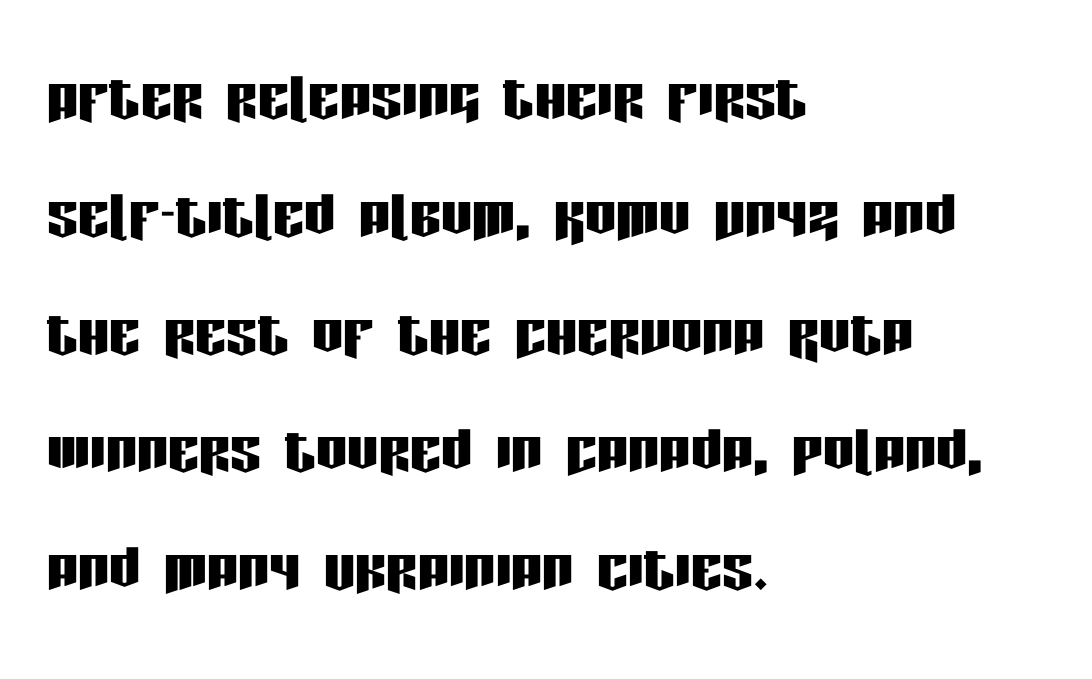
The image shows 78 px condensed sans-serif type, upright; set left-aligned, normal line spacing (1.51x), normal letter spacing, not underlined; low stroke contrast and a large x-height.
